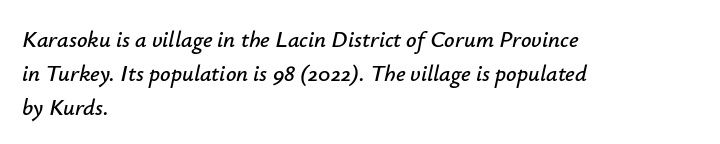
The image shows 23 px text type, italic (leaning right); set left-aligned, normal line spacing (1.47x), normal letter spacing, not underlined.
